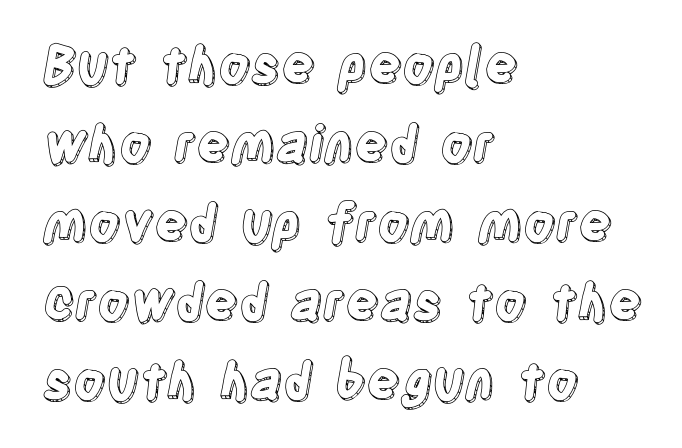
The image shows 50 px condensed type; set left-aligned, normal line spacing (1.58x), normal letter spacing, not underlined; a large x-height.
